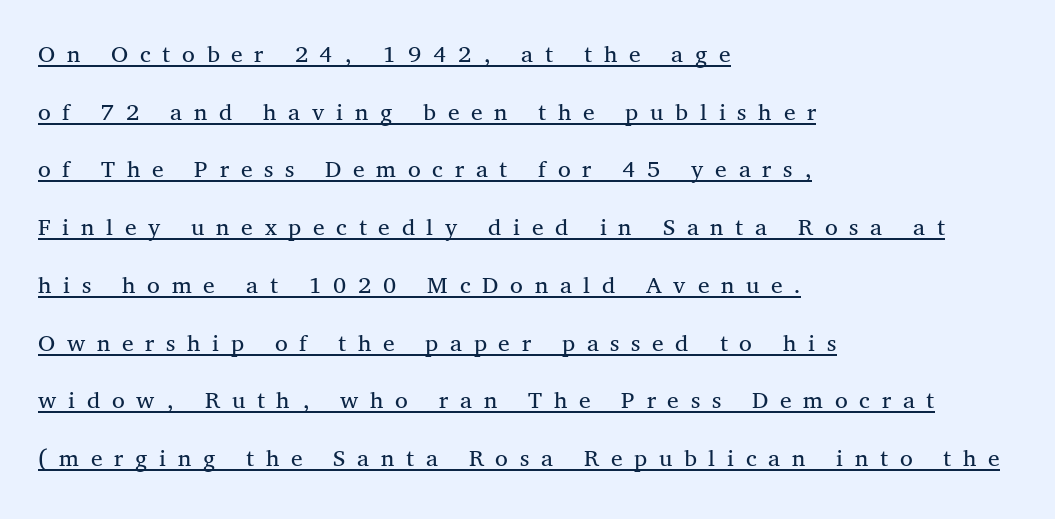
{"italic": "no", "bold": "no", "underline": "yes", "align": "left", "line_spacing": "loose", "line_spacing_ratio": 2.22, "letter_spacing": "wide", "letter_spacing_em": 0.45, "glyph_px": 26}
